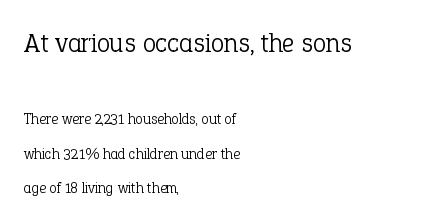
Whoever set this chose breathing room over compactness in the vertical rhythm. The face used here appears at its bigger size in the upper chunk. Designer's note — italics off, roman on. A clean baseline with only descenders dipping below it. Letter spacing: default.
